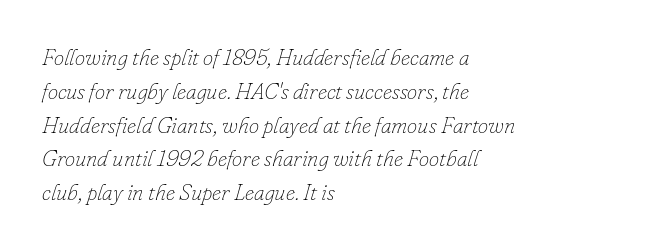
Weight: in the light-to-regular range. Plain, unruled lines of type. Casual observation: everything's shoved over to the left. Does the lettering tilt? It does — this is italic.
